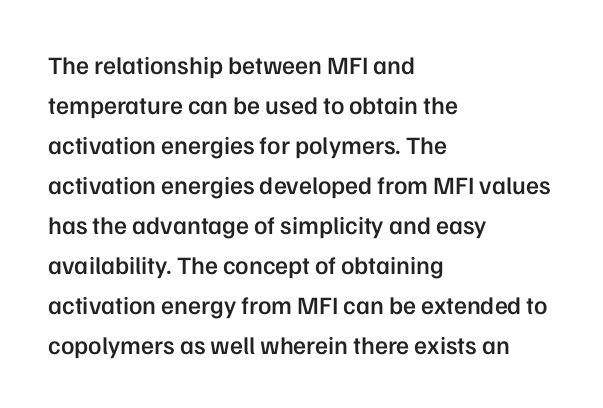
The image shows 25 px text type, upright; set left-aligned, normal line spacing (1.6x), normal letter spacing, not underlined.
